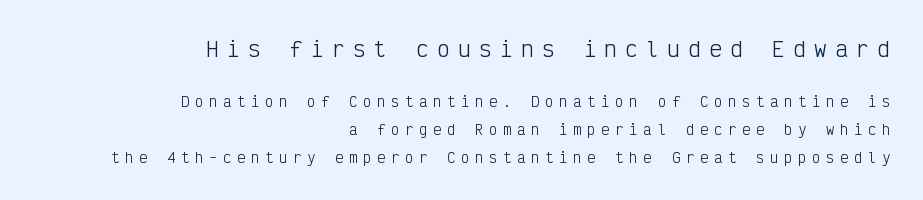
The image shows 21 px text type, upright; set right-aligned, loose line spacing (1.98x), unusually wide letter spacing (+0.4 em), not underlined; the first (top) block is 1.5x larger.
